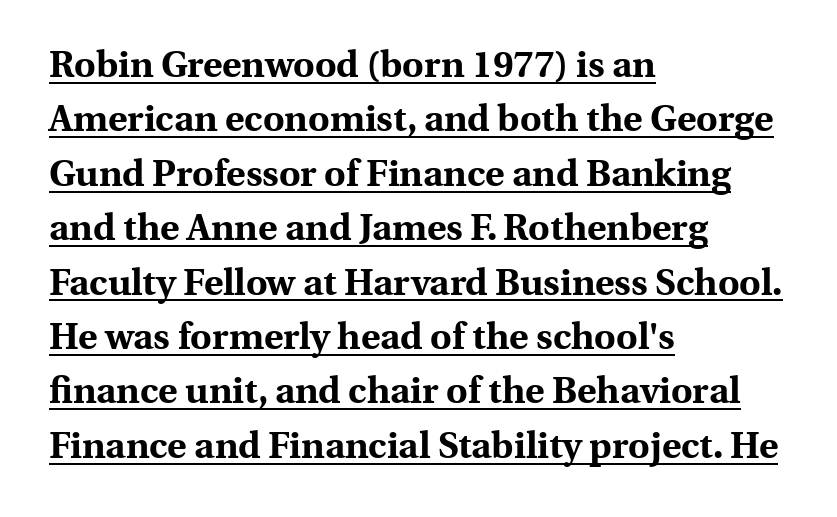
The lines in this sample share a left origin and differ only in where they stop. Note the varied advance widths — an 'i' is clearly narrower than an 'm'. This sample carries an underscore along the baseline area. Posture: vertical. The type is set solid horizontally, with unmodified tracking.
